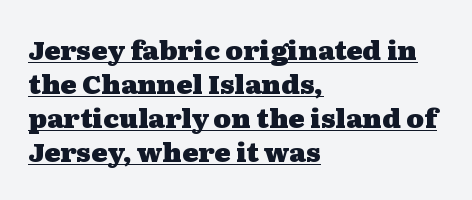
Q: Is the text bold? A: Yes.
Q: Is the text italic (slanted)? A: No, it is upright.
Q: Is the text underlined? A: Yes.
Q: How is the paragraph aligned? A: Left-aligned.
Q: Is the spacing between letters normal or unusually wide? A: Normal.
Q: Is the spacing between lines tight, normal or loose? A: Normal.
